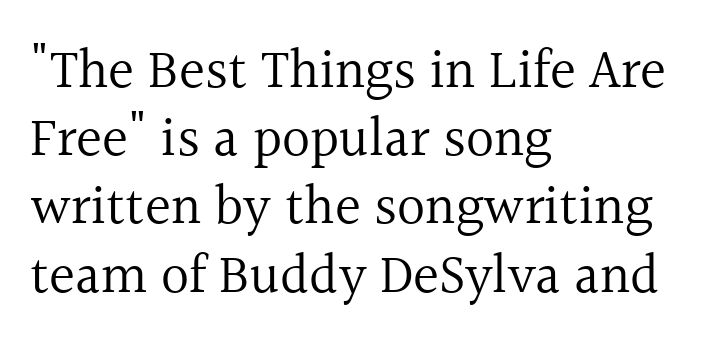
Classification — serif. If you drew a line through each stem, it would be perfectly vertical. Glyph-to-glyph distance matches everyday printed text. Note the varied advance widths — an 'i' is clearly narrower than an 'm'. Notice how the passage keeps a crisp vertical edge on the left only.
